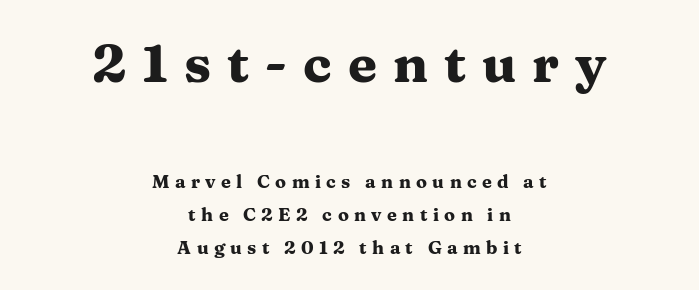
Q: Is the text bold? A: Yes.
Q: Is the text italic (slanted)? A: No, it is upright.
Q: Is the typeface a serif or a sans-serif typeface? A: Serif.
Q: Is the text underlined? A: No.
Q: How is the paragraph aligned? A: Centered.
Q: Is the spacing between letters normal or unusually wide? A: Unusually wide.
Q: Which block of text is set in a larger size, the first (top) or the second (bottom)? A: The first (top) one.
Q: Width (condensed, normal, or wide)? A: Wide.
Q: Stroke contrast? A: Medium.
Q: x-height? A: Medium.
Q: Monospaced? A: No.
